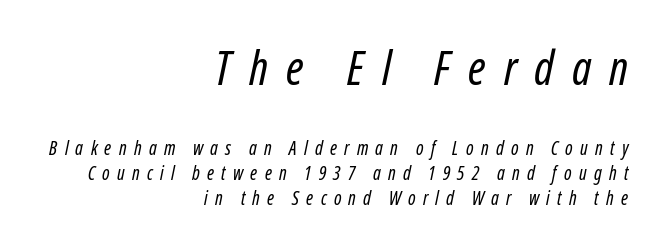
Q: Is the text bold? A: No.
Q: Is the typeface a serif or a sans-serif typeface? A: Sans-serif.
Q: Is the text underlined? A: No.
Q: How is the paragraph aligned? A: Right-aligned.
Q: Is the spacing between letters normal or unusually wide? A: Unusually wide.
Q: Is the spacing between lines tight, normal or loose? A: Normal.
Q: Which block of text is set in a larger size, the first (top) or the second (bottom)? A: The first (top) one.
Q: Width (condensed, normal, or wide)? A: Condensed.
Q: Stroke contrast? A: Low.
Q: x-height? A: Medium.
Q: Monospaced? A: No.
